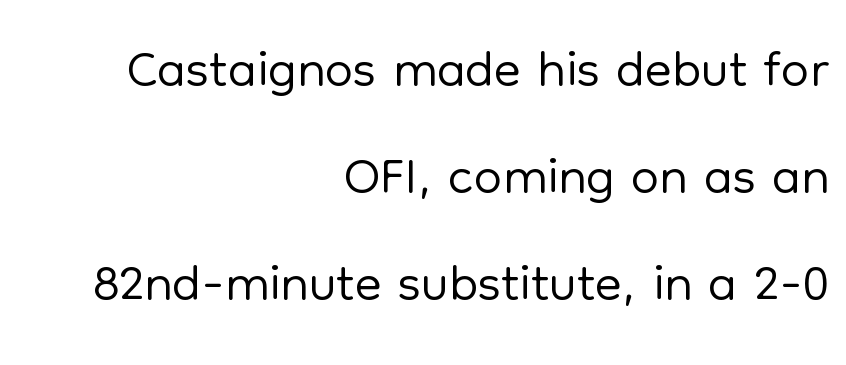
The image shows 80 px light sans-serif type, upright; set right-aligned, normal line spacing (1.34x), normal letter spacing, not underlined; low stroke contrast and a medium x-height.
